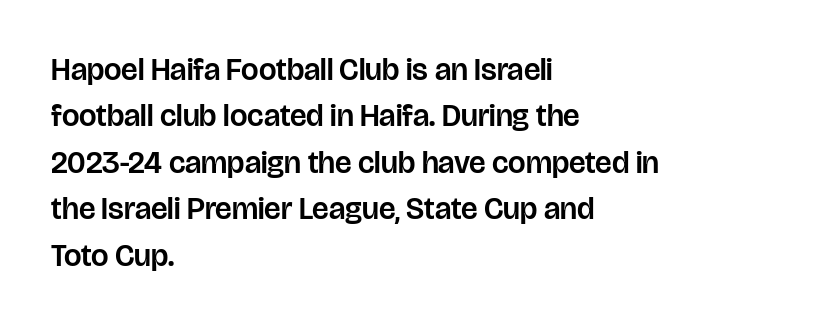
The image shows 31 px sans-serif type, upright; set left-aligned, normal line spacing (1.5x), normal letter spacing, not underlined; low stroke contrast and a large x-height.
